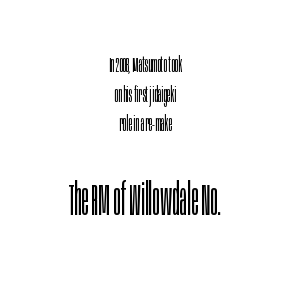
Q: Is the text bold? A: No.
Q: Is the text italic (slanted)? A: No, it is upright.
Q: Is the typeface a serif or a sans-serif typeface? A: Sans-serif.
Q: Is the text underlined? A: No.
Q: How is the paragraph aligned? A: Centered.
Q: Is the spacing between letters normal or unusually wide? A: Normal.
Q: Is the spacing between lines tight, normal or loose? A: Normal.
Q: Which block of text is set in a larger size, the first (top) or the second (bottom)? A: The second (bottom) one.
Q: Width (condensed, normal, or wide)? A: Condensed.
Q: Stroke contrast? A: Low.
Q: x-height? A: Large.
Q: Monospaced? A: No.
